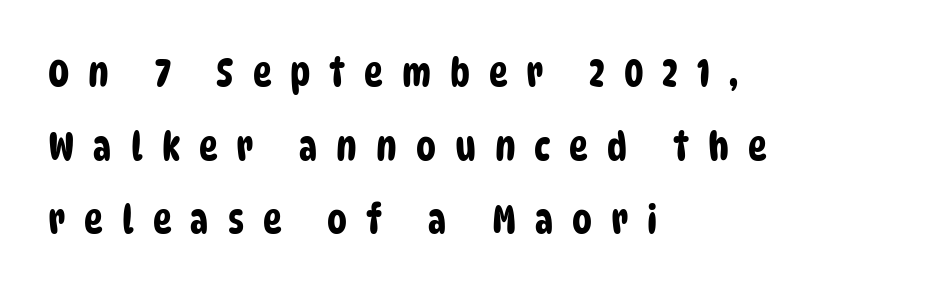
{"serif": "no", "width": "condensed", "stroke_contrast": "low", "x_height": "large", "monospaced": "no", "underline": "no", "align": "left", "line_spacing_ratio": 1.84, "letter_spacing": "wide", "letter_spacing_em": 0.47, "glyph_px": 40}
